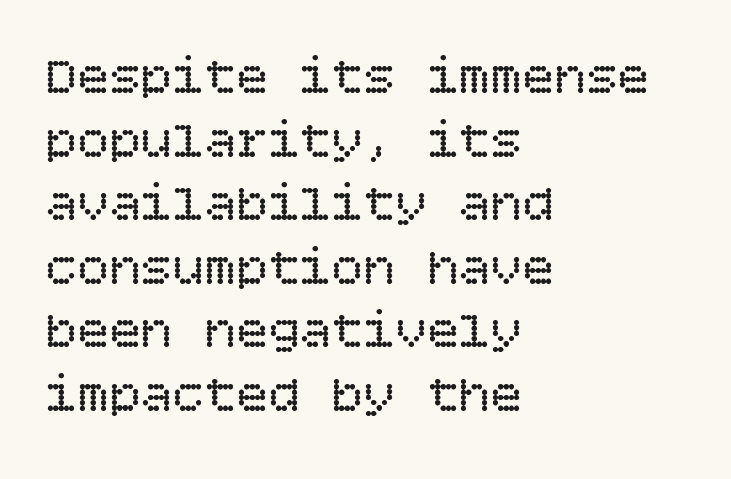
{"italic": "no", "bold": "no", "weight": "regular", "width": "normal", "stroke_contrast": "low", "x_height": "large", "underline": "no", "align": "left", "line_spacing_ratio": 1.2, "letter_spacing": "normal", "letter_spacing_em": 0.0, "glyph_px": 53}
